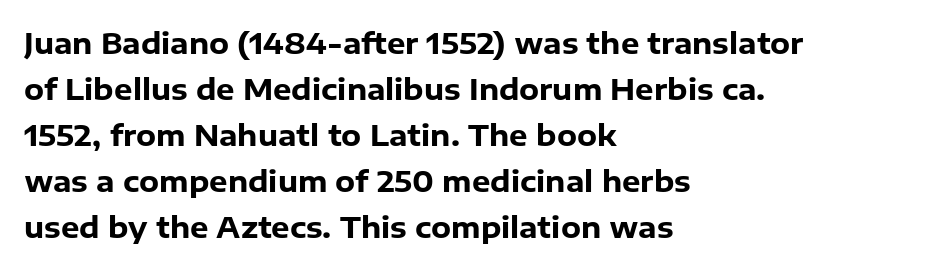
The words here are not underlined. Compared with typical paragraphs, the rows here are spaced about the same. The letters carry no serifs — their stems end cleanly without finishing strokes. Every character sits straight up, as roman type does. These lines are set flush left with a ragged right edge. Letter spacing: default.
